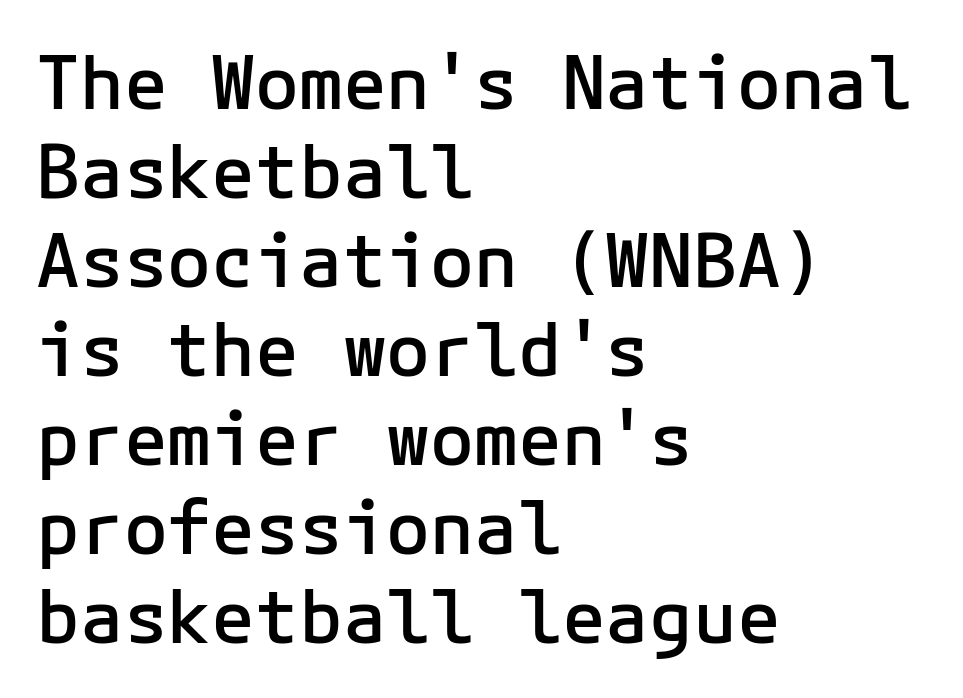
{"serif": "no", "italic": "no", "bold": "semi", "weight": "semibold", "width": "normal", "stroke_contrast": "low", "x_height": "medium", "monospaced": "yes", "underline": "no", "align": "left", "line_spacing_ratio": 1.22, "letter_spacing": "normal", "letter_spacing_em": 0.0, "glyph_px": 73}
